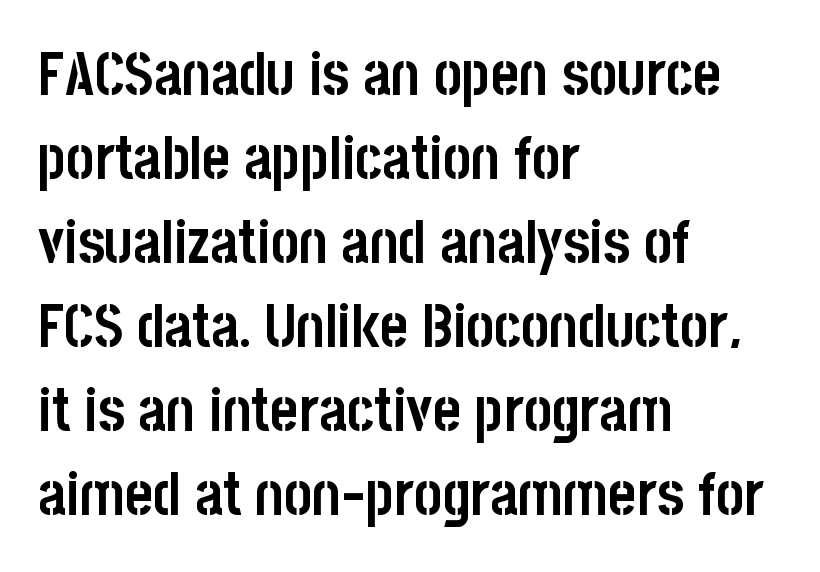
{"serif": "no", "italic": "no", "bold": "yes", "weight": "semibold", "width": "condensed", "stroke_contrast": "low", "x_height": "large", "monospaced": "no", "underline": "no", "align": "left", "line_spacing": "normal", "line_spacing_ratio": 1.4, "letter_spacing": "normal", "letter_spacing_em": 0.0, "glyph_px": 60}
